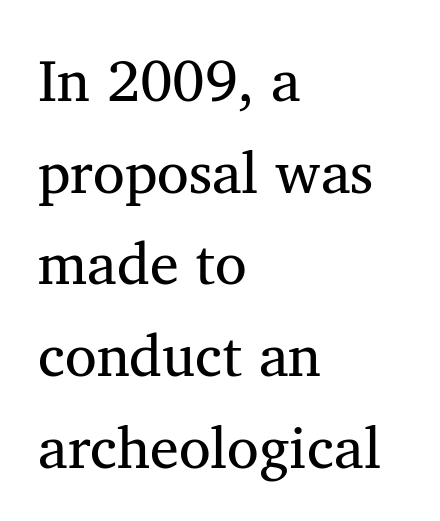
The image shows 58 px regular-weight serif type, upright; set left-aligned, normal line spacing (1.58x), normal letter spacing, not underlined; medium stroke contrast and a medium x-height.
